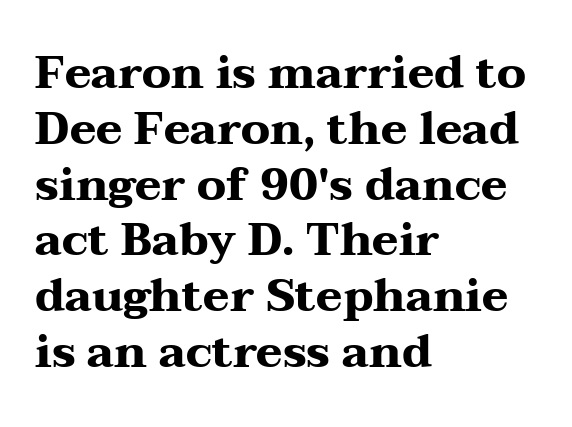
The image shows 45 px heavy, wide serif type, upright; set left-aligned, line spacing 1.24x, normal letter spacing, not underlined; medium stroke contrast and a medium x-height.
